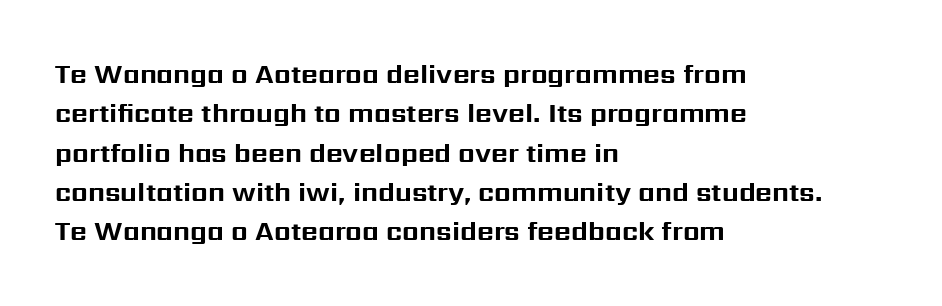
Typeset ragged right — the left edge is the straight one. The passage shown is not underscored anywhere. The lettering stays uniformly vertical, giving the passage a roman look. Short note: letters normally spaced.
